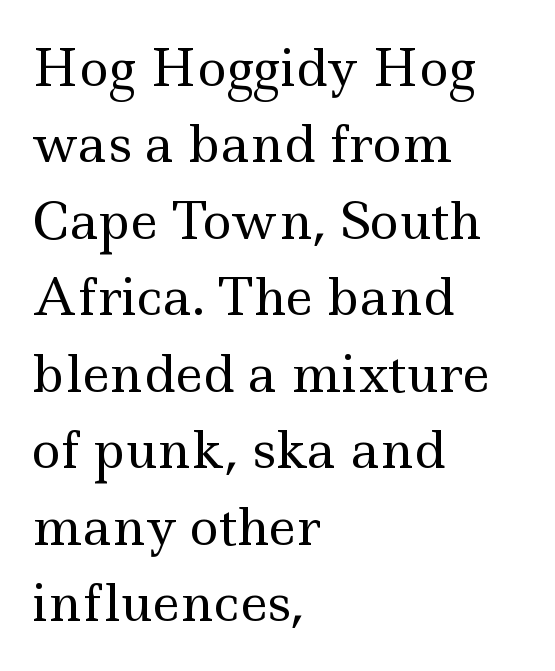
Beneath every word, the page is bare. What kind of face is this? One with serifs. Vertical stems look standard width or narrower in stroke. Is there much room between lines? A standard amount, neither cramped nor airy. Character widths vary here, with narrow letters taking less room than wide ones.
